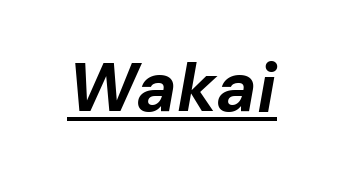
Q: Is the text bold? A: Yes.
Q: Is the text italic (slanted)? A: Yes, it leans right by about 10 degrees.
Q: Is the text underlined? A: Yes.
Q: Is the spacing between letters normal or unusually wide? A: Normal.
Q: Width (condensed, normal, or wide)? A: Normal.
Q: Stroke contrast? A: Low.
Q: x-height? A: Medium.
Q: Monospaced? A: No.
